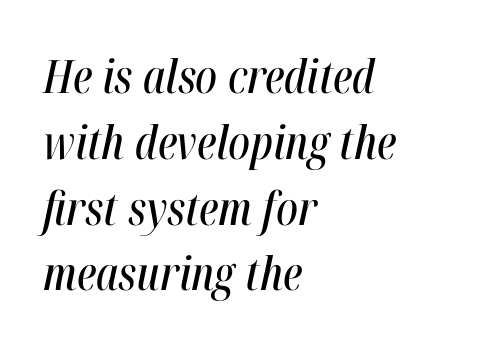
{"italic": "yes", "lean": "right", "slant_degrees": 12, "width": "condensed", "stroke_contrast": "high", "x_height": "medium", "monospaced": "no", "underline": "no", "align": "left", "line_spacing": "normal", "line_spacing_ratio": 1.43, "letter_spacing": "normal", "letter_spacing_em": 0.0, "glyph_px": 46}
